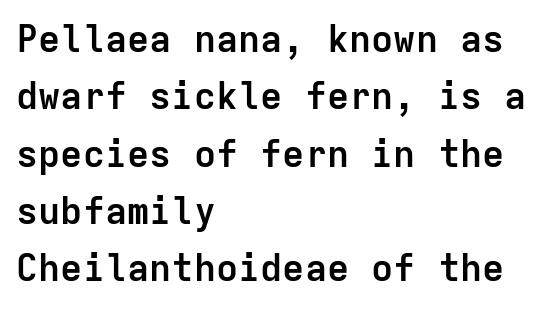
The image shows 37 px semibold sans-serif type, upright, monospaced; set left-aligned, normal line spacing (1.55x), normal letter spacing, not underlined; low stroke contrast and a medium x-height.
